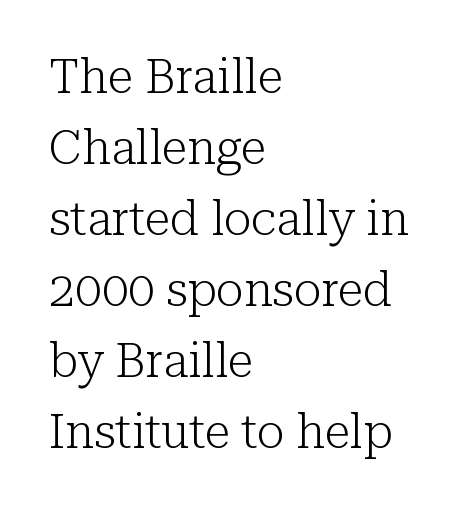
The image shows 47 px light serif type, upright; set left-aligned, normal line spacing (1.51x), normal letter spacing, not underlined; low stroke contrast and a medium x-height.
